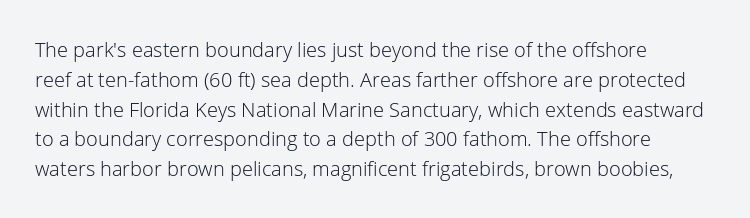
{"italic": "no", "bold": "no", "underline": "no", "line_spacing": "normal", "line_spacing_ratio": 1.49, "letter_spacing": "normal", "letter_spacing_em": 0.0, "glyph_px": 20}
